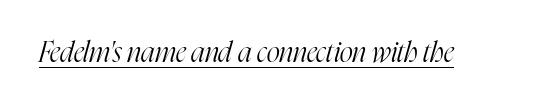
The characters display serif detailing at their extremities. A typesetter would call this zero additional tracking. The face used here is proportionally spaced, like ordinary book or web type. Decoration check: the copy is underlined. A light-to-regular cut is what we see here. These lines were composed using italics.
